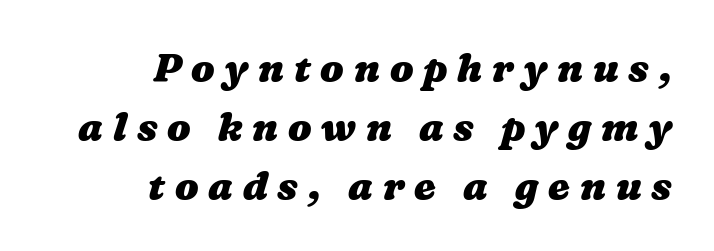
{"bold": "yes", "weight": "heavy", "width": "wide", "stroke_contrast": "medium", "x_height": "medium", "monospaced": "no", "underline": "no", "align": "right", "line_spacing": "normal", "line_spacing_ratio": 1.51, "letter_spacing": "wide", "letter_spacing_em": 0.25, "glyph_px": 39}
